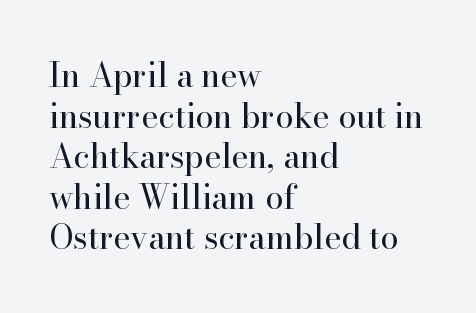
Caption: face not bold, strokes unweighted. Note: serifs present on the glyphs. The glyphs are unaccompanied by any horizontal stroke below them. Notice how the stems are strictly vertical — no italics here. The horizontal fit of the characters is conventional and even.
